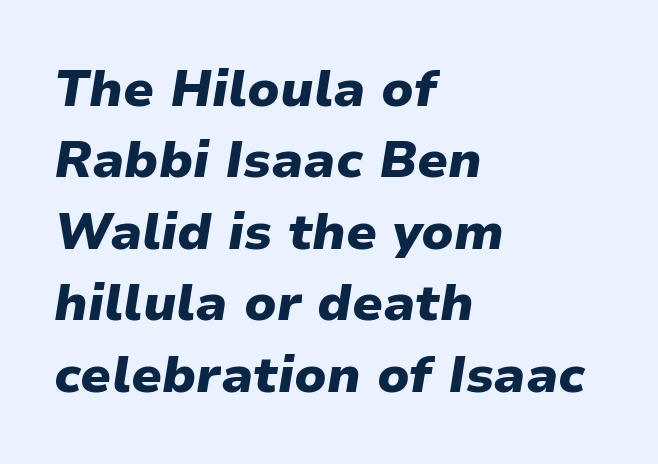
These lines were composed using italics. The sample has been set heavy, in full bold. Think of a printed novel: that variable character pitch is what you see here. Horizontally, the lines are justified to the leading edge only.
